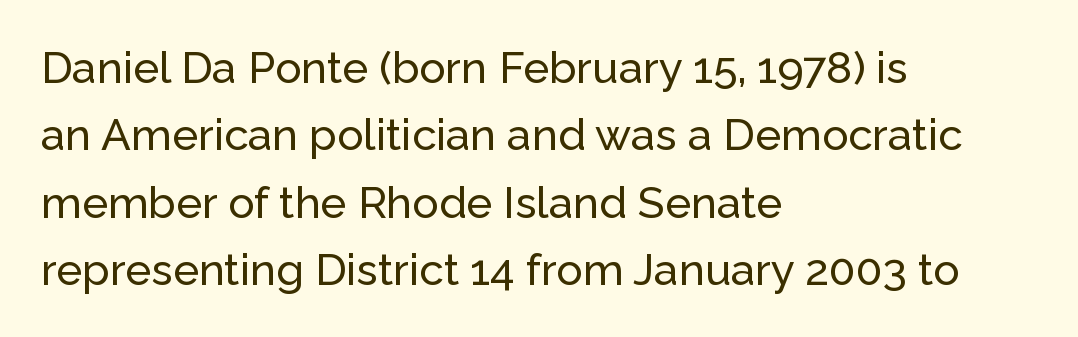
{"serif": "no", "italic": "no", "width": "normal", "stroke_contrast": "low", "x_height": "medium", "monospaced": "no", "underline": "no", "align": "left", "line_spacing": "normal", "line_spacing_ratio": 1.53, "letter_spacing": "normal", "letter_spacing_em": 0.0, "glyph_px": 44}
